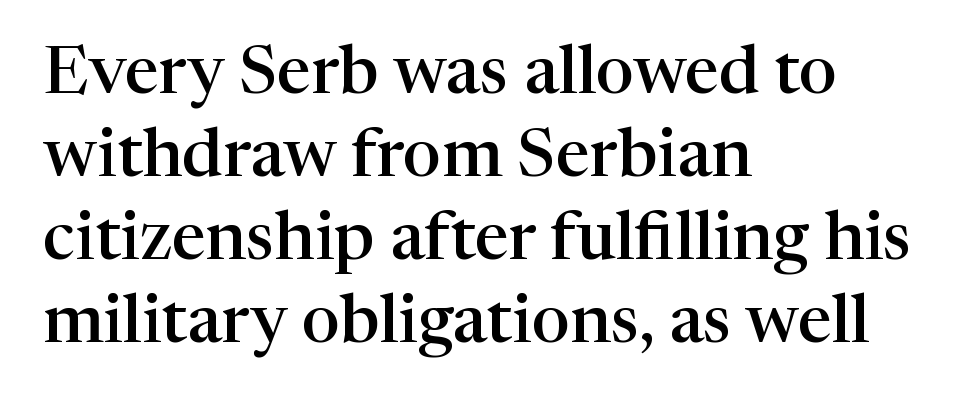
The rendering anchors every line to the left-hand side. There is no visible air inserted between adjacent glyphs. Tall strokes in this sample are plumb rather than angled. In terms of weight, the rendering is demibold, just under bold.
